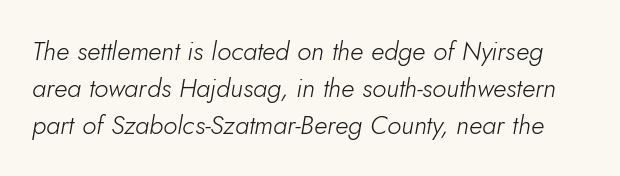
The image shows 26 px text type, italic (leaning right); set normal line spacing (1.42x), normal letter spacing, not underlined.
